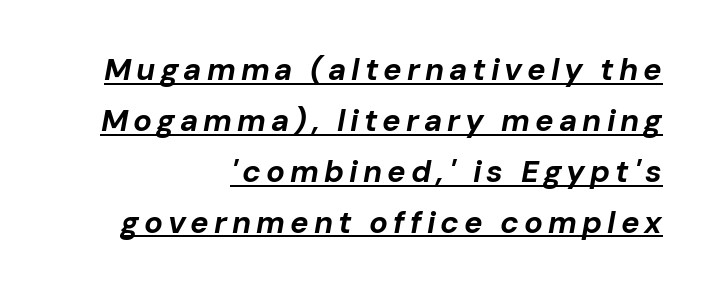
The image shows 31 px bold type, italic (leaning right); set right-aligned, normal line spacing (1.64x), underlined; low stroke contrast and a medium x-height.
